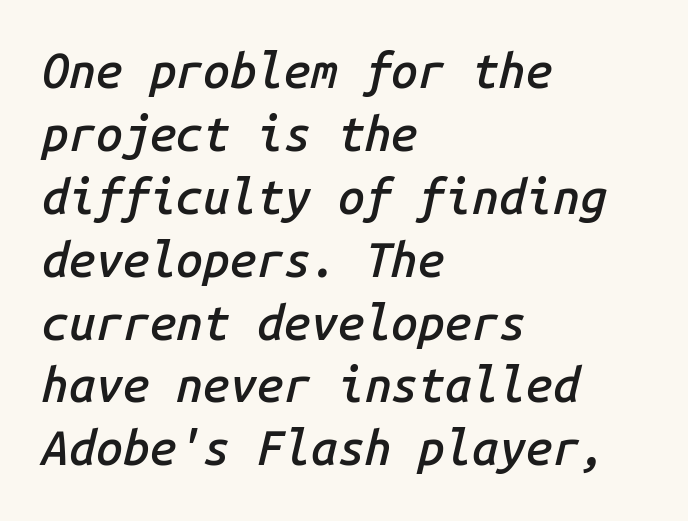
In terms of leading, this rendering sits right in the middle. Here the designer chose a console-style face with uniform glyph widths. Each row of text sits above clean, open space. Nothing unusual about the tracking: characters are spaced as the font intends. All the whitespace from short lines collects on the right. These lines carry some extra weight — a demibold, not a full bold.
